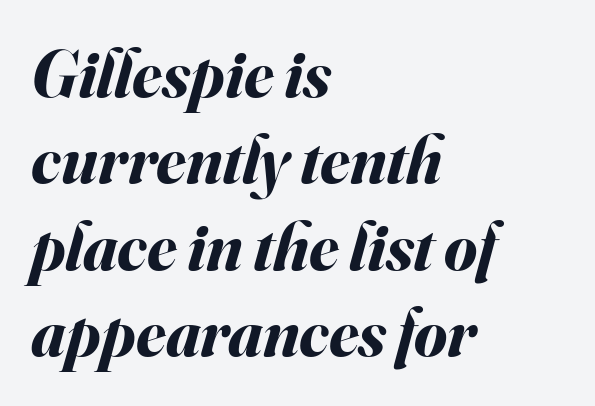
The image shows 67 px bold type, italic (leaning right); set left-aligned, normal line spacing (1.29x), normal letter spacing, not underlined; medium stroke contrast and a small x-height.
